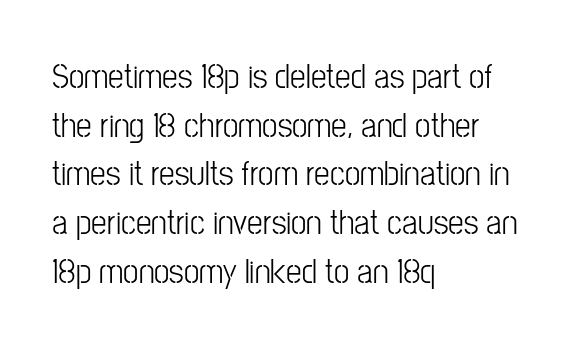
The image shows 35 px light, condensed sans-serif type, upright; set left-aligned, normal line spacing (1.39x), normal letter spacing, not underlined; low stroke contrast and a medium x-height.
